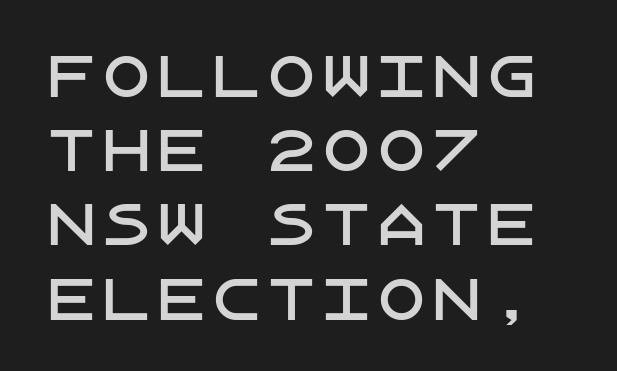
Letter spacing: default. The passage shown is typeset with a sans-serif family. If you measured baseline to baseline, you'd find a middling distance. Is the block centered? No — it sits flush against the left margin. The foot of each line stays bare and open.
